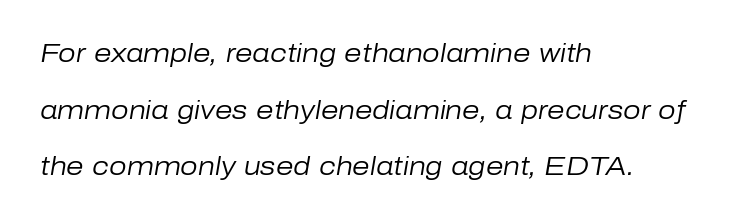
Q: Is the text bold? A: No.
Q: Is the text italic (slanted)? A: Yes, it leans right by about 10 degrees.
Q: Is the text underlined? A: No.
Q: How is the paragraph aligned? A: Left-aligned.
Q: Is the spacing between letters normal or unusually wide? A: Normal.
Q: Is the spacing between lines tight, normal or loose? A: Loose.
